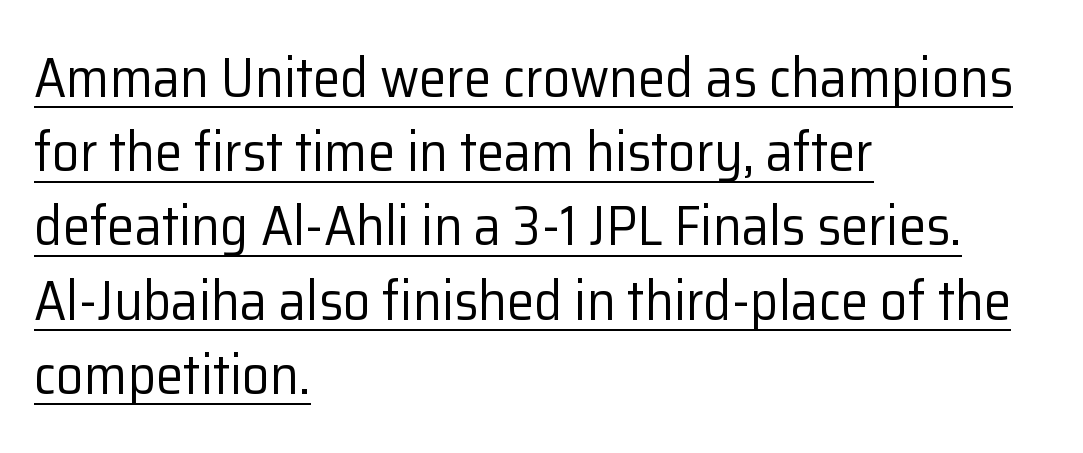
{"serif": "no", "italic": "no", "bold": "no", "weight": "regular", "width": "normal", "stroke_contrast": "low", "x_height": "medium", "monospaced": "no", "underline": "yes", "align": "left", "line_spacing": "normal", "line_spacing_ratio": 1.35, "letter_spacing": "normal", "letter_spacing_em": 0.0, "glyph_px": 55}
